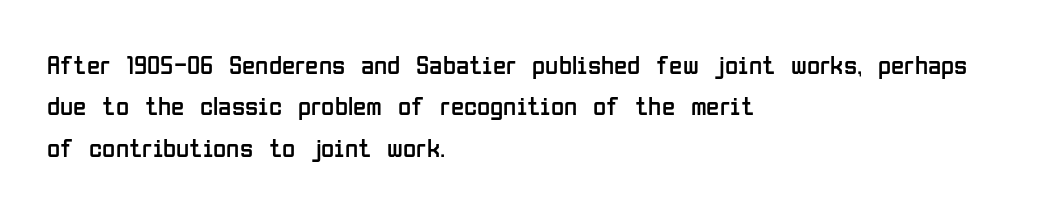
{"italic": "no", "bold": "no", "underline": "no", "align": "left", "line_spacing": "normal", "line_spacing_ratio": 1.53, "letter_spacing": "normal", "letter_spacing_em": 0.0, "glyph_px": 27}
